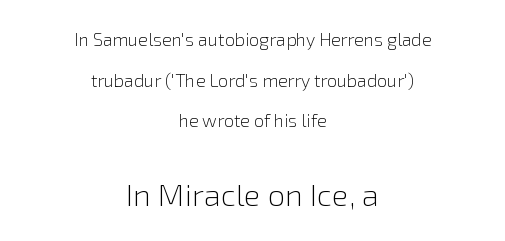
The passage shown is typed in a proportional face where columns would drift. Nobody drew a line under any word here. Spacing between characters is what you'd get straight out of the box. Here the second block reads like a headline and the first like body copy. It's the straight-up-and-down kind of type.
